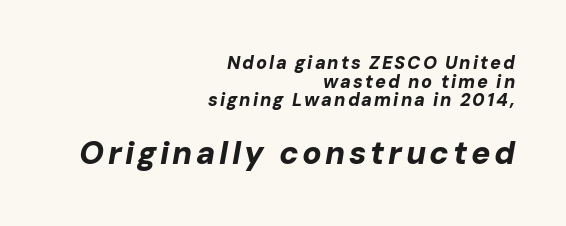
The image shows 32 px bold type, italic (leaning right); set right-aligned, tight line spacing (1.03x), not underlined; the second (bottom) block is 1.78x larger; low stroke contrast and a medium x-height.
